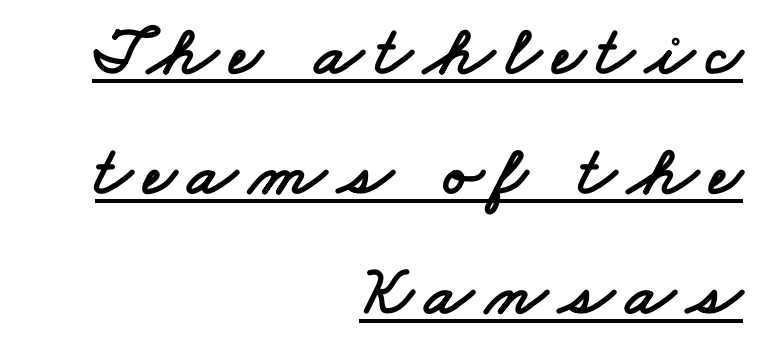
{"serif": "no", "width": "wide", "stroke_contrast": "low", "x_height": "small", "monospaced": "no", "underline": "yes", "align": "right", "line_spacing": "normal", "line_spacing_ratio": 1.69, "glyph_px": 71}
